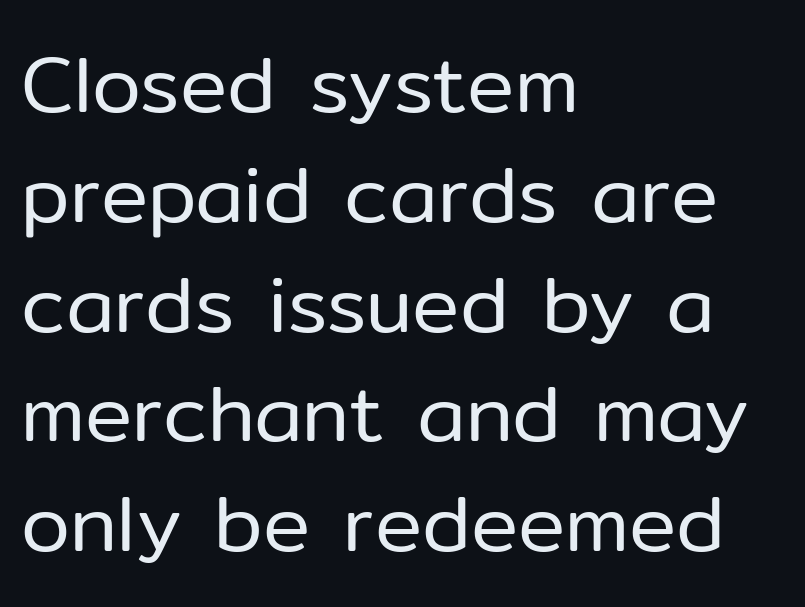
Q: Is the text bold? A: No.
Q: Is the text italic (slanted)? A: No, it is upright.
Q: Is the typeface a serif or a sans-serif typeface? A: Sans-serif.
Q: Is the text underlined? A: No.
Q: How is the paragraph aligned? A: Left-aligned.
Q: Is the spacing between letters normal or unusually wide? A: Normal.
Q: Is the spacing between lines tight, normal or loose? A: Normal.
Q: Width (condensed, normal, or wide)? A: Normal.
Q: Stroke contrast? A: Low.
Q: x-height? A: Medium.
Q: Monospaced? A: No.
